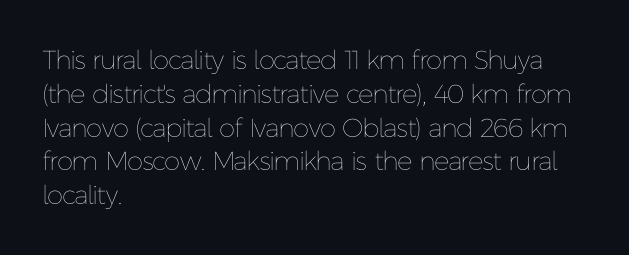
Q: Is the text bold? A: No.
Q: Is the text italic (slanted)? A: No, it is upright.
Q: Is the text underlined? A: No.
Q: How is the paragraph aligned? A: Left-aligned.
Q: Is the spacing between letters normal or unusually wide? A: Normal.
Q: Is the spacing between lines tight, normal or loose? A: Normal.
